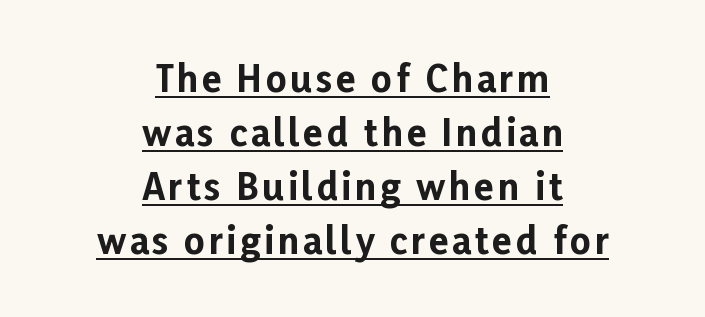
Looks like someone drew a line under every word here. Weight check: bold — yes, fully. Leading: standard. These lines stack symmetrically, like a column narrowing and widening about its center.
